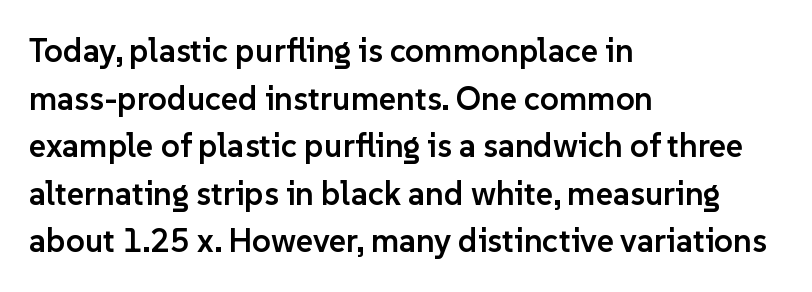
A sans-serif font was chosen for this passage. A semibold gives these letters moderate extra thickness, short of bold. Compared with typical body copy, the letter spacing here is the same. Students, observe: this is what conventionally led text looks like. The specimen reads as upright at a glance.
